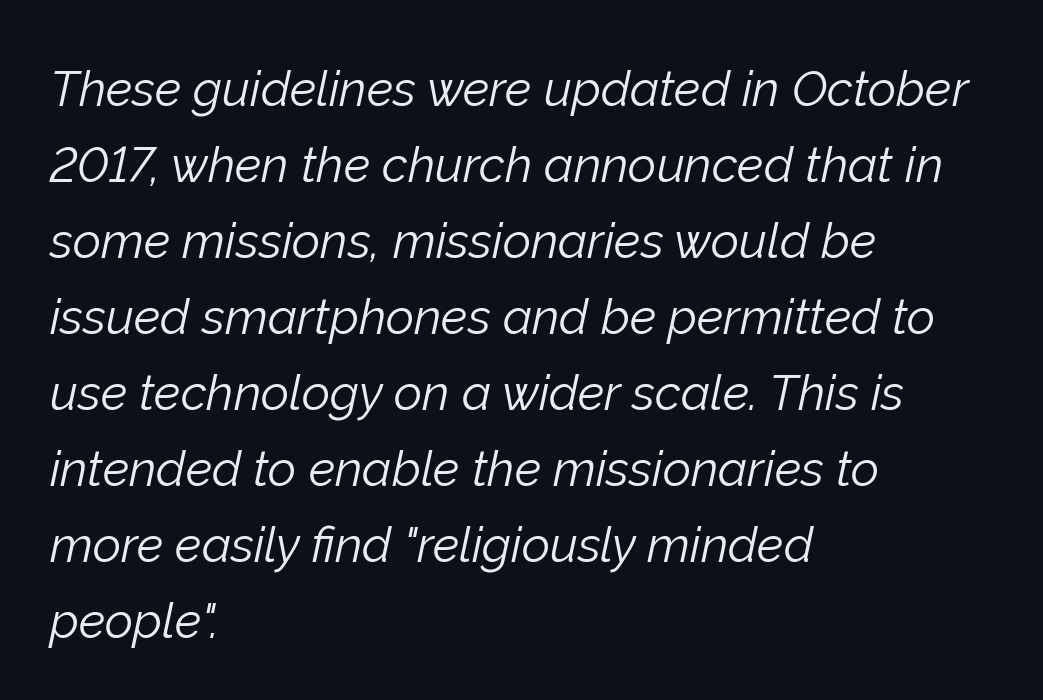
{"italic": "yes", "lean": "right", "slant_degrees": 12, "bold": "no", "weight": "light", "width": "normal", "stroke_contrast": "low", "x_height": "medium", "monospaced": "no", "underline": "no", "align": "left", "line_spacing": "normal", "line_spacing_ratio": 1.55, "letter_spacing": "normal", "letter_spacing_em": 0.0, "glyph_px": 49}
